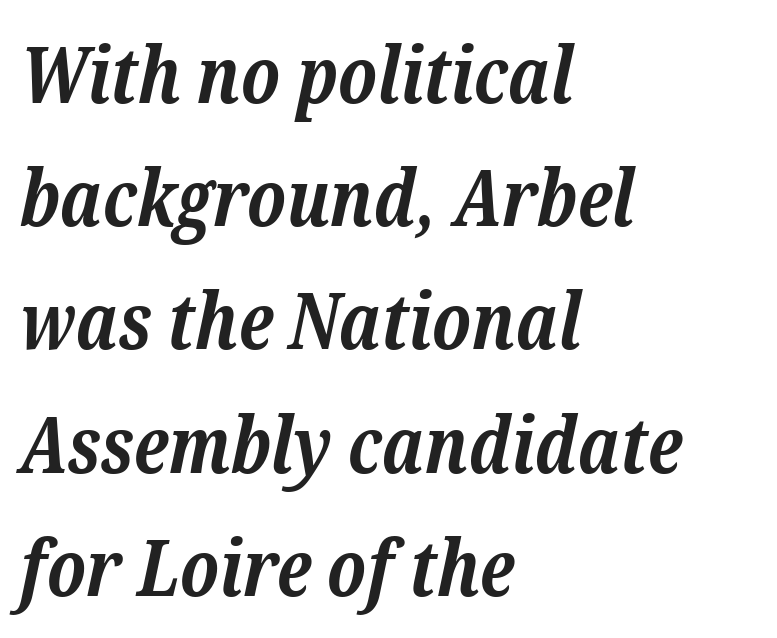
The passage shown is typed in a proportional face where columns would drift. The axis of the letterforms is tilted away from vertical. Quick note: underline off. Little horizontal feet cap the strokes, marking this as serif type.
